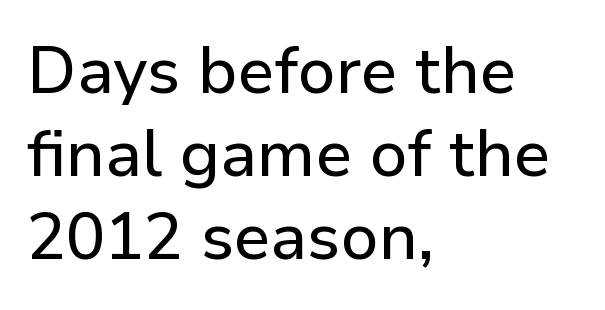
Q: Is the text italic (slanted)? A: No, it is upright.
Q: Is the typeface a serif or a sans-serif typeface? A: Sans-serif.
Q: Is the text underlined? A: No.
Q: How is the paragraph aligned? A: Left-aligned.
Q: Is the spacing between letters normal or unusually wide? A: Normal.
Q: Is the spacing between lines tight, normal or loose? A: Normal.
Q: Width (condensed, normal, or wide)? A: Normal.
Q: Stroke contrast? A: Low.
Q: x-height? A: Medium.
Q: Monospaced? A: No.
